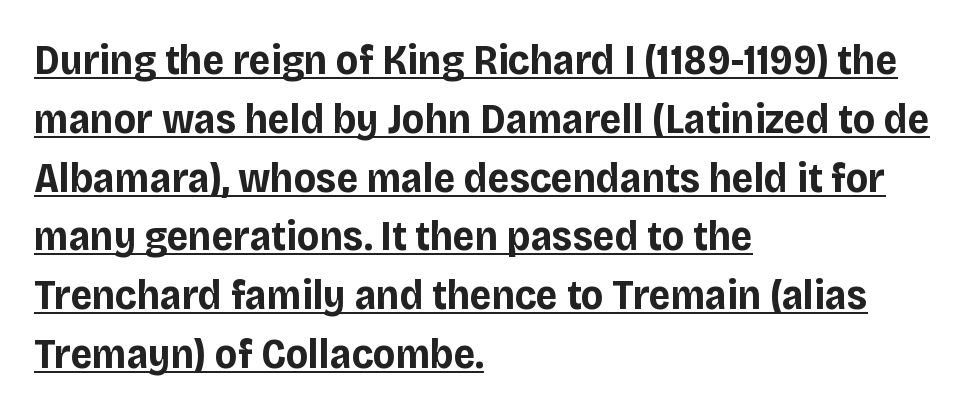
A typesetter would call this leading conventional body-copy spacing. Proportional: the letters do not fall into vertical columns. The passage shown is typeset with a sans-serif family. This is the regular roman posture of the typeface.
